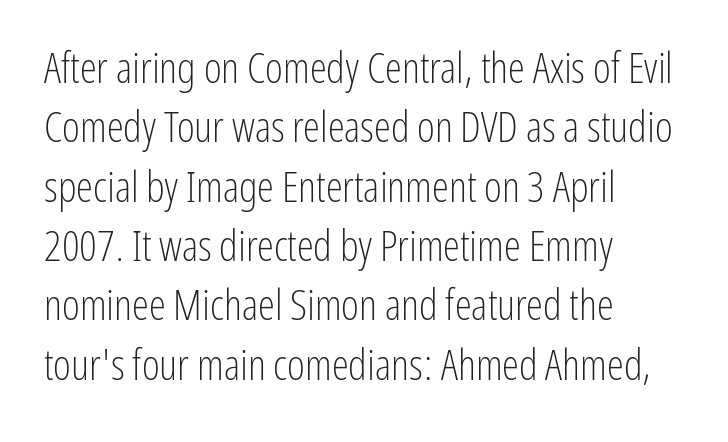
The image shows 43 px light, condensed sans-serif type, upright; set left-aligned, normal line spacing (1.38x), normal letter spacing, not underlined; low stroke contrast and a medium x-height.
